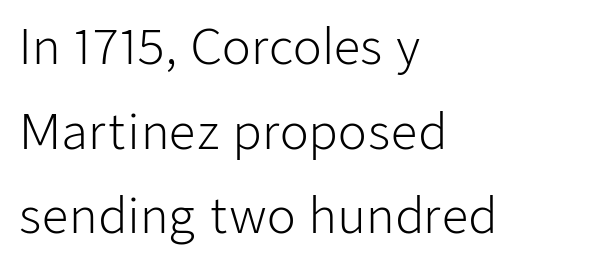
The tracking reads as untouched default to a designer's eye. The face used here is proportionally spaced, like ordinary book or web type. Grotesque or geometric, the face here clearly has no serifs. Lines of text with bare space underneath. In terms of posture, this sample is upright. One-word summary of the alignment: left.
